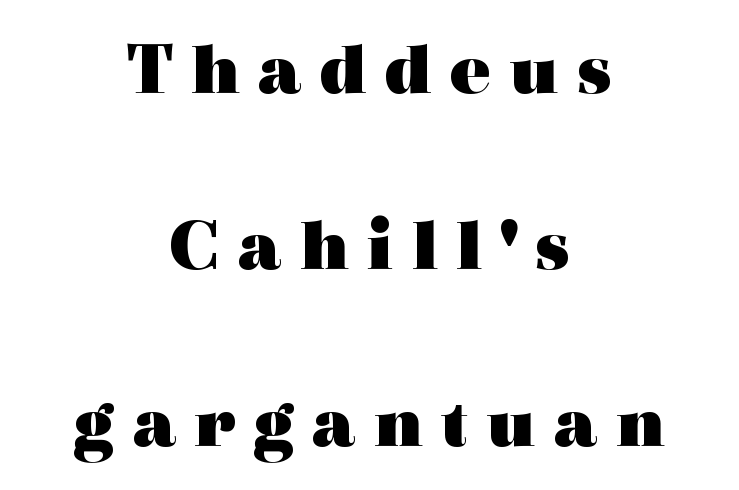
This rendering uses center alignment, leaving both contours irregular but symmetric. Strokes here are thick enough to call this a true bold. Spacing between characters has been opened up far beyond the box default. A typesetter would mark this as roman, not italic. A typesetter would call this proportional, since set widths differ per character. Underline: absent.
